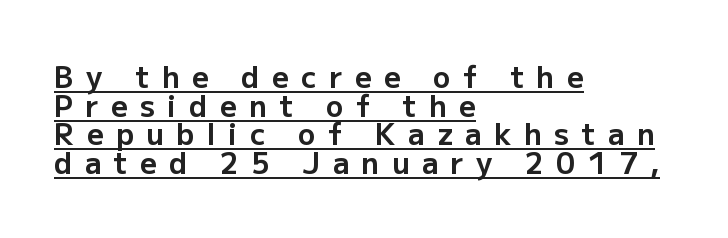
Q: Is the text bold? A: Yes.
Q: Is the text italic (slanted)? A: No, it is upright.
Q: Is the typeface a serif or a sans-serif typeface? A: Sans-serif.
Q: Is the text underlined? A: Yes.
Q: How is the paragraph aligned? A: Left-aligned.
Q: Is the spacing between letters normal or unusually wide? A: Unusually wide.
Q: Is the spacing between lines tight, normal or loose? A: Tight.
Q: Width (condensed, normal, or wide)? A: Normal.
Q: Stroke contrast? A: Low.
Q: x-height? A: Medium.
Q: Monospaced? A: No.
